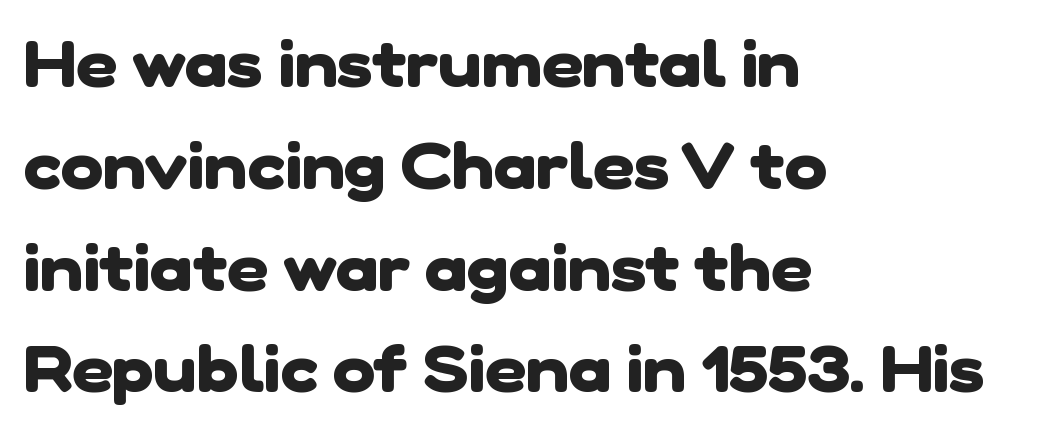
The image shows 64 px heavy sans-serif type; set left-aligned, normal line spacing (1.59x), normal letter spacing, not underlined; low stroke contrast and a medium x-height.
